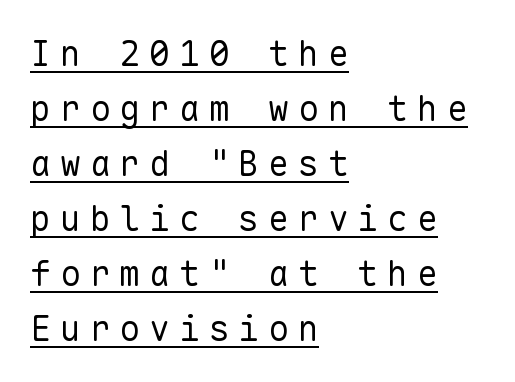
Unbolded letterforms with no extra heft. Monospaced: the letters line up in strict vertical columns. Is there any slant? The stems are plumb. Summary of vertical rhythm: regular, with standard interline spacing. Every row of glyphs begins at an identical x-position on the left.
